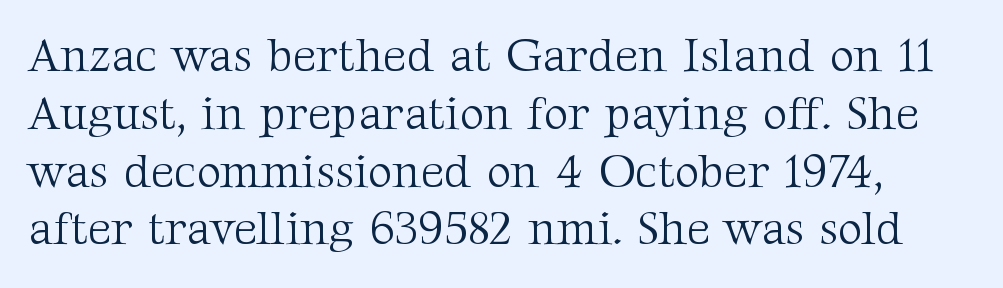
The image shows 47 px light serif type, upright; set line spacing 1.23x, normal letter spacing, not underlined; medium stroke contrast and a medium x-height.
